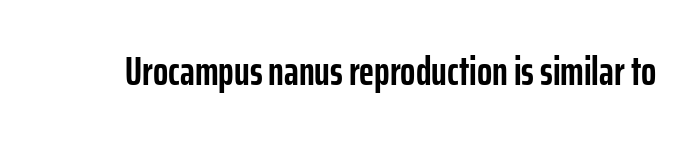
The typography opts for an upright posture over an oblique one. How are the letters spaced? Ordinarily, with no added tracking. This is sans-serif lettering, the kind often seen on screens and signage. Each letter keeps its own natural width here, so spacing adapts to shape.
